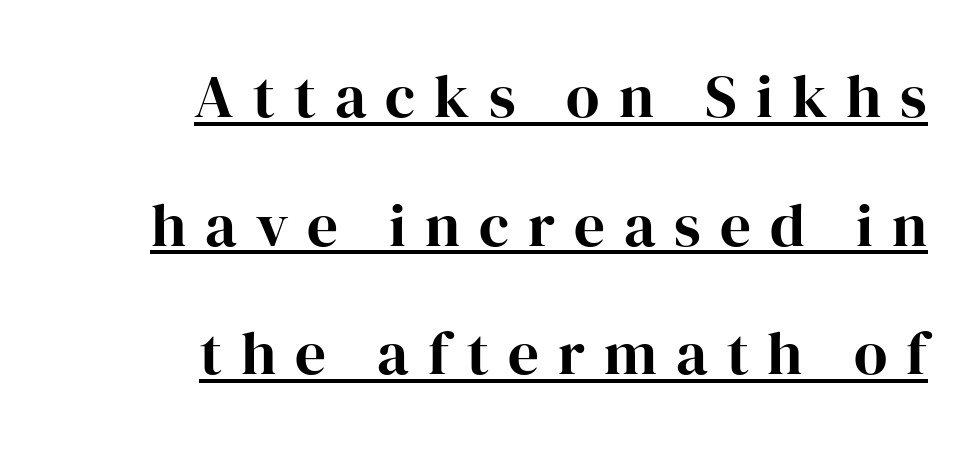
If you drew a line through each stem, it would be perfectly vertical. Does the leading feel generous? Absolutely, it's lavish. Character widths vary here, with narrow letters taking less room than wide ones. This rendering widens character spacing well past its baseline value. The text was rendered using a seriffed face with decorative stroke endings.
